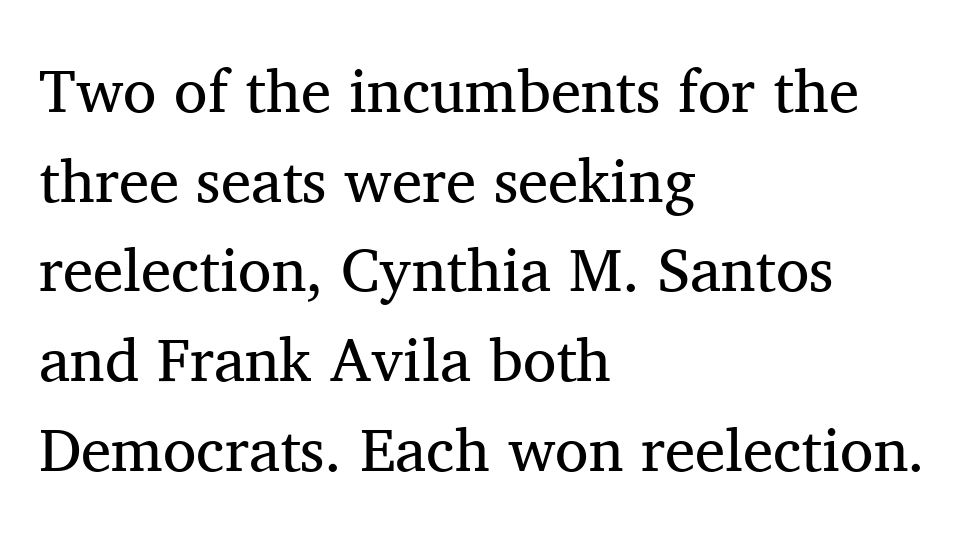
Q: Is the text bold? A: No.
Q: Is the text italic (slanted)? A: No, it is upright.
Q: Is the typeface a serif or a sans-serif typeface? A: Serif.
Q: Is the text underlined? A: No.
Q: How is the paragraph aligned? A: Left-aligned.
Q: Is the spacing between letters normal or unusually wide? A: Normal.
Q: Is the spacing between lines tight, normal or loose? A: Normal.
Q: Width (condensed, normal, or wide)? A: Normal.
Q: Stroke contrast? A: Medium.
Q: x-height? A: Medium.
Q: Monospaced? A: No.
